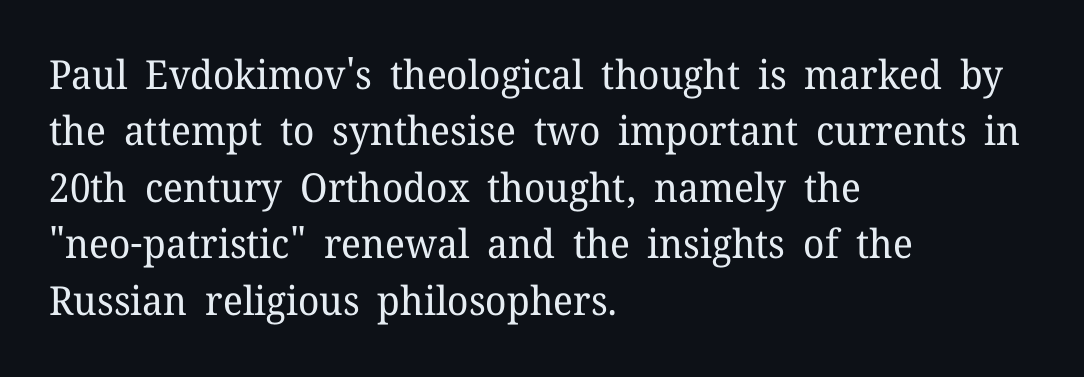
Q: Is the text bold? A: No.
Q: Is the text italic (slanted)? A: No, it is upright.
Q: Is the typeface a serif or a sans-serif typeface? A: Serif.
Q: Is the text underlined? A: No.
Q: How is the paragraph aligned? A: Left-aligned.
Q: Is the spacing between letters normal or unusually wide? A: Normal.
Q: Is the spacing between lines tight, normal or loose? A: Normal.
Q: Width (condensed, normal, or wide)? A: Normal.
Q: Stroke contrast? A: Low.
Q: x-height? A: Medium.
Q: Monospaced? A: No.
